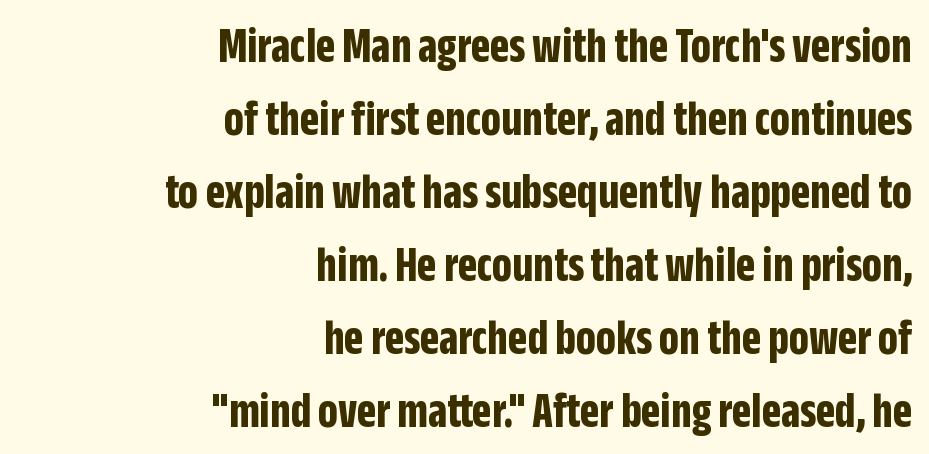
The image shows 50 px bold, condensed sans-serif type, upright; set right-aligned, normal line spacing (1.46x), normal letter spacing, not underlined; low stroke contrast and a large x-height.
